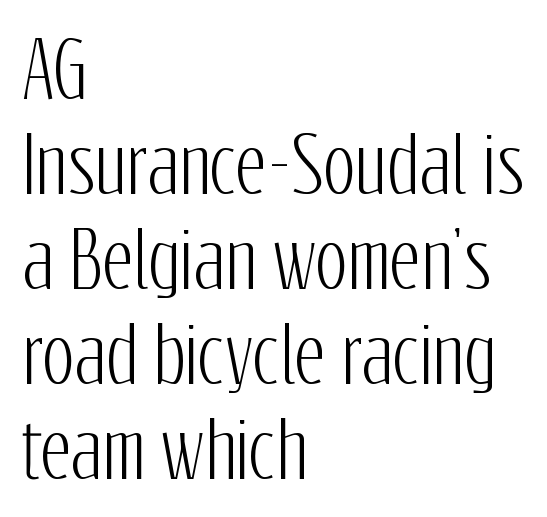
The image shows 76 px condensed sans-serif type, upright; set left-aligned, normal line spacing (1.25x), normal letter spacing, not underlined; low stroke contrast and a medium x-height.
